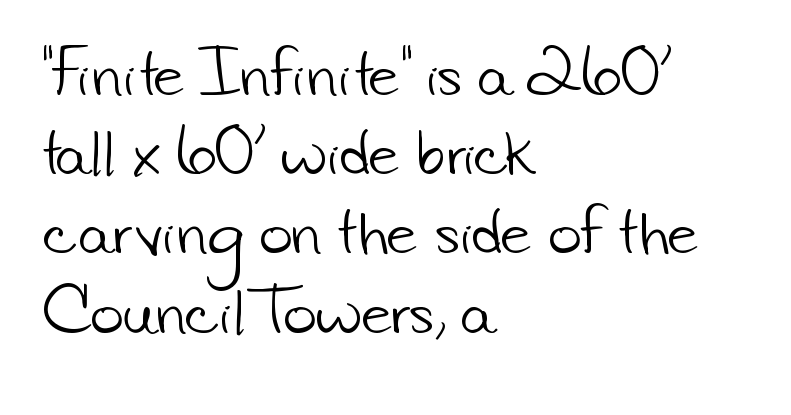
The weight tops out at a normal text grade. Proportional: the letters do not fall into vertical columns. Examine the stroke ends and you'll find no serifs. Inter-character spacing is left at the font's built-in metrics. Teacher's note: observe the even left margin — that is flush-left alignment. Normally led — the rows are evenly, conventionally spaced.
